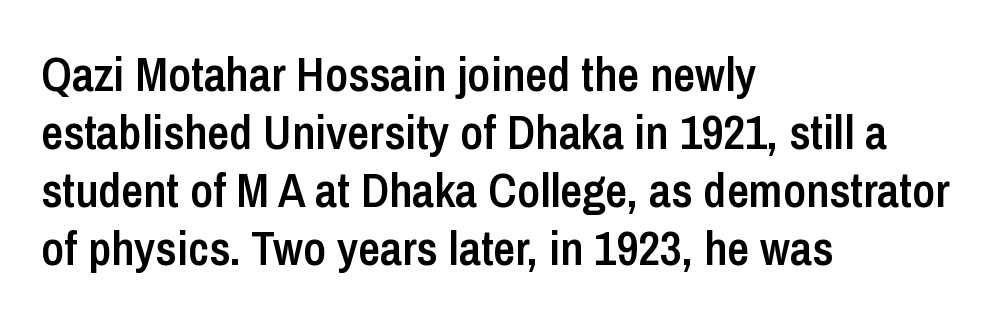
The image shows 48 px semibold, condensed sans-serif type, upright; set left-aligned, line spacing 1.21x, normal letter spacing, not underlined; low stroke contrast and a medium x-height.
